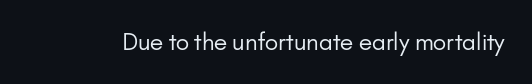
{"italic": "no", "bold": "no", "underline": "no", "letter_spacing": "normal", "letter_spacing_em": 0.0, "glyph_px": 23}
